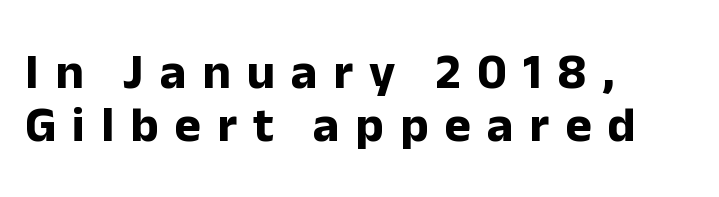
Q: Is the text bold? A: Yes.
Q: Is the text italic (slanted)? A: No, it is upright.
Q: Is the typeface a serif or a sans-serif typeface? A: Sans-serif.
Q: Is the text underlined? A: No.
Q: How is the paragraph aligned? A: Left-aligned.
Q: Is the spacing between letters normal or unusually wide? A: Unusually wide.
Q: Is the spacing between lines tight, normal or loose? A: Tight.
Q: Width (condensed, normal, or wide)? A: Normal.
Q: Stroke contrast? A: Low.
Q: x-height? A: Medium.
Q: Monospaced? A: No.
